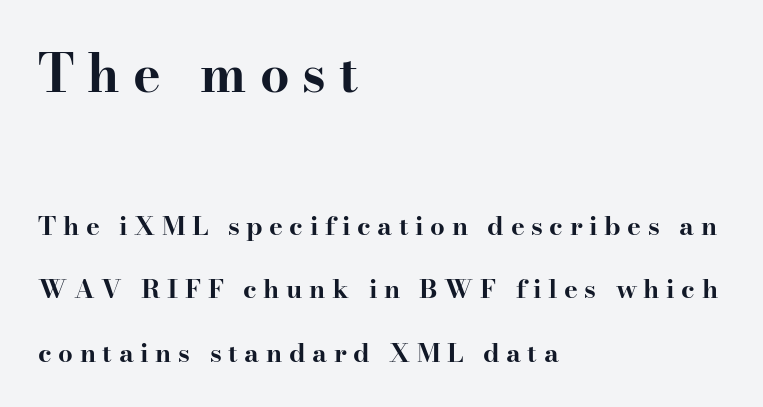
The image shows 52 px bold, wide serif type, upright; set left-aligned, loose line spacing (2.46x), unusually wide letter spacing (+0.25 em), not underlined; the first (top) block is 2.0x larger; high stroke contrast and a small x-height.
